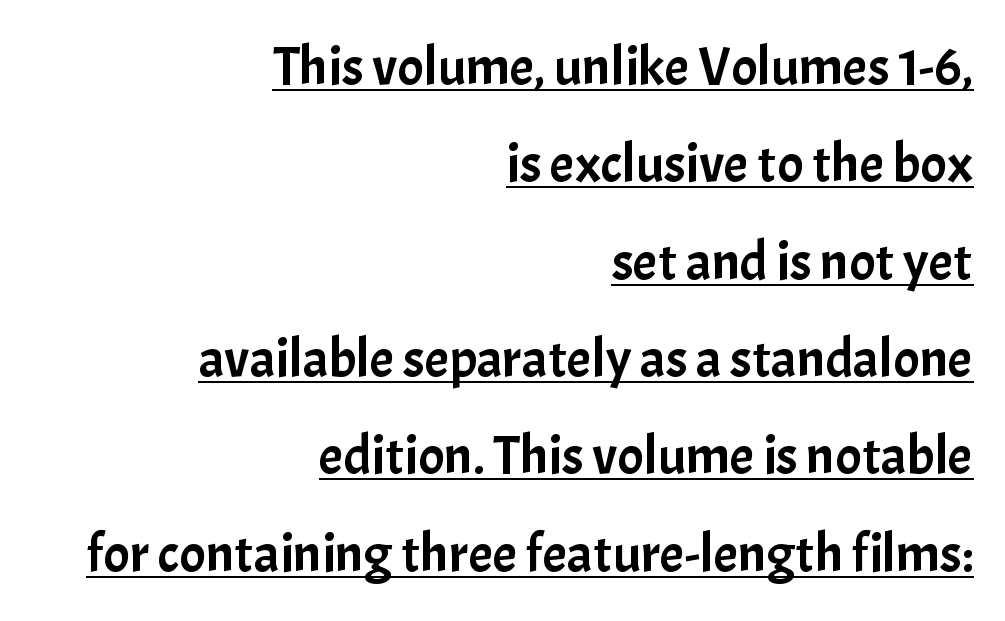
The image shows 55 px sans-serif type, upright; set right-aligned, line spacing 1.77x, normal letter spacing, underlined; low stroke contrast and a medium x-height.
